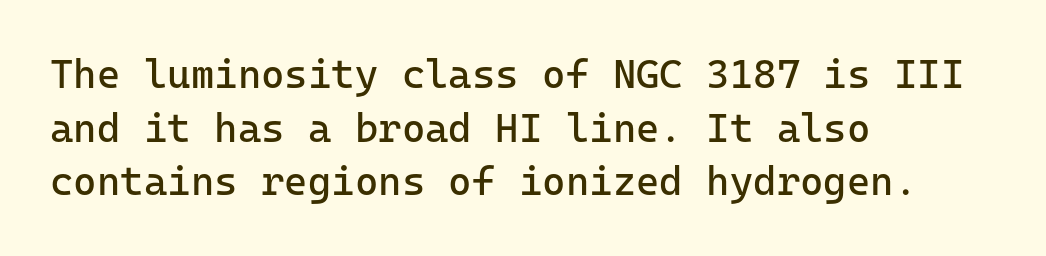
Is this a heavy cut? Hardly; it is regular or lighter. Glyph-to-glyph distance matches everyday printed text. Descenders are the only things crossing below the line. Spacing verdict: monospaced, one width for all characters. Leftover space on each line is placed entirely after the last word.
